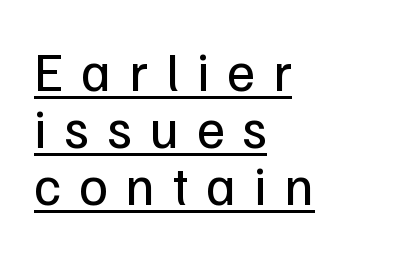
{"serif": "no", "italic": "no", "bold": "no", "weight": "regular", "width": "normal", "stroke_contrast": "low", "x_height": "medium", "monospaced": "no", "underline": "yes", "align": "left", "line_spacing": "tight", "line_spacing_ratio": 1.04, "letter_spacing": "wide", "letter_spacing_em": 0.32, "glyph_px": 55}
